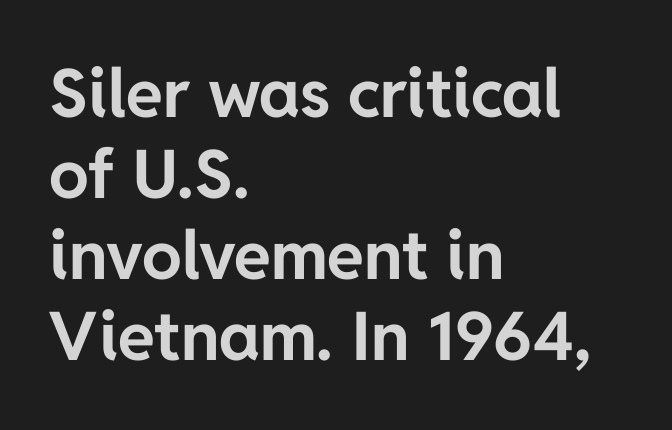
Q: Is the text bold? A: Yes.
Q: Is the text italic (slanted)? A: No, it is upright.
Q: Is the typeface a serif or a sans-serif typeface? A: Sans-serif.
Q: Is the text underlined? A: No.
Q: How is the paragraph aligned? A: Left-aligned.
Q: Is the spacing between letters normal or unusually wide? A: Normal.
Q: Width (condensed, normal, or wide)? A: Normal.
Q: Stroke contrast? A: Low.
Q: x-height? A: Medium.
Q: Monospaced? A: No.
